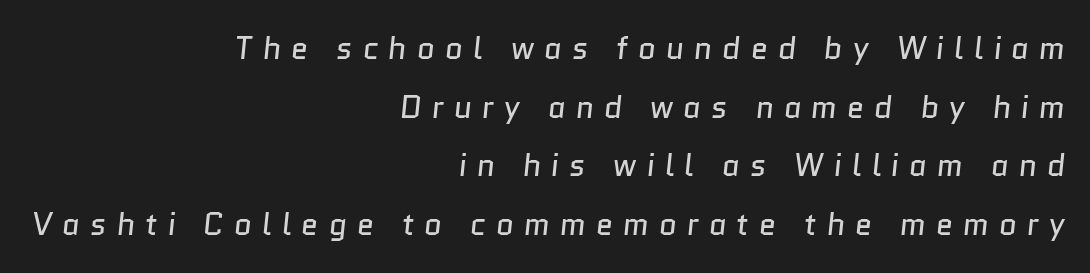
Check where the strokes stop: nothing finishes them off — pure sans. The rendering uses natural spacing where letterforms have individual widths. The passage shown is not bold in any degree. Only glyphs here, with clear space below each row. In terms of letterspacing, this is a distinctly airy, spread setting. These lines are set flush right with a ragged left edge.
